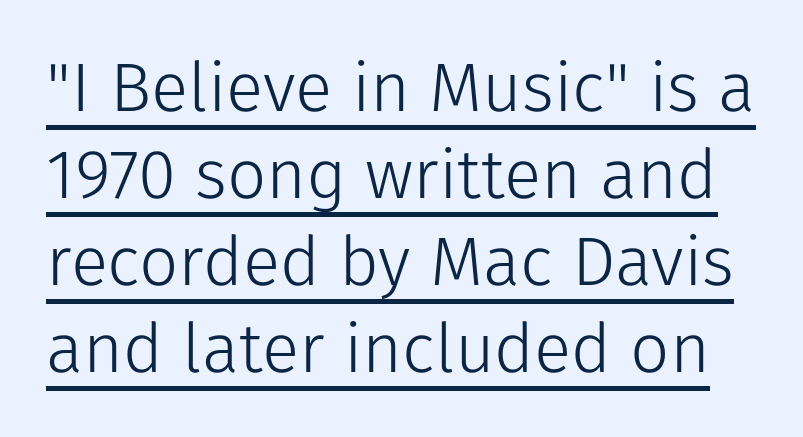
{"serif": "no", "italic": "no", "bold": "no", "weight": "light", "width": "normal", "stroke_contrast": "low", "x_height": "medium", "monospaced": "no", "underline": "yes", "line_spacing": "normal", "line_spacing_ratio": 1.26, "letter_spacing": "normal", "letter_spacing_em": 0.0, "glyph_px": 69}
